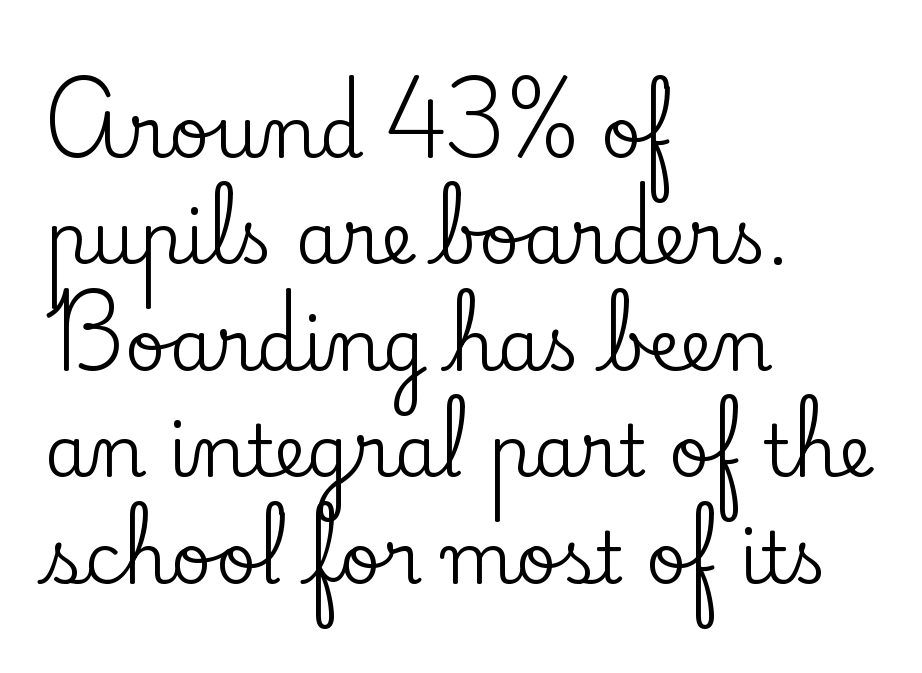
{"serif": "yes", "italic": "no", "width": "normal", "stroke_contrast": "low", "x_height": "small", "monospaced": "no", "underline": "no", "align": "left", "line_spacing": "normal", "line_spacing_ratio": 1.5, "letter_spacing": "normal", "letter_spacing_em": 0.0, "glyph_px": 71}
